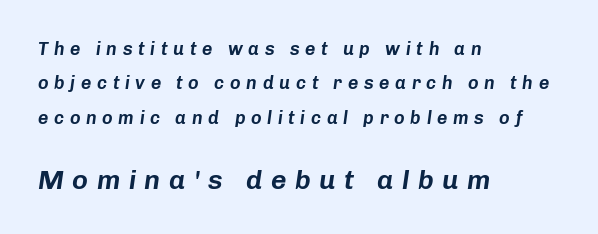
The image shows 27 px text type, italic (leaning right); set left-aligned, loose line spacing (1.91x), unusually wide letter spacing (+0.31 em), not underlined; the second (bottom) block is 1.5x larger.
